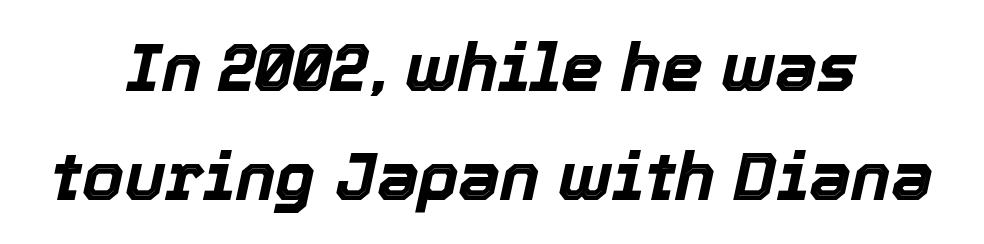
Q: Is the text bold? A: Yes.
Q: Is the text italic (slanted)? A: Yes, it leans right by about 12 degrees.
Q: Is the text underlined? A: No.
Q: How is the paragraph aligned? A: Centered.
Q: Is the spacing between letters normal or unusually wide? A: Normal.
Q: Is the spacing between lines tight, normal or loose? A: Normal.
Q: Width (condensed, normal, or wide)? A: Normal.
Q: x-height? A: Medium.
Q: Monospaced? A: No.
